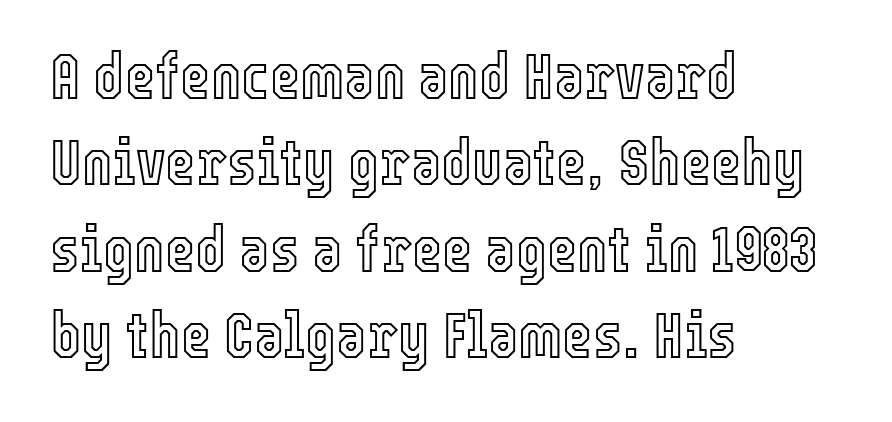
The image shows 65 px condensed type, upright; set left-aligned, normal line spacing (1.33x), normal letter spacing, not underlined; a medium x-height.
